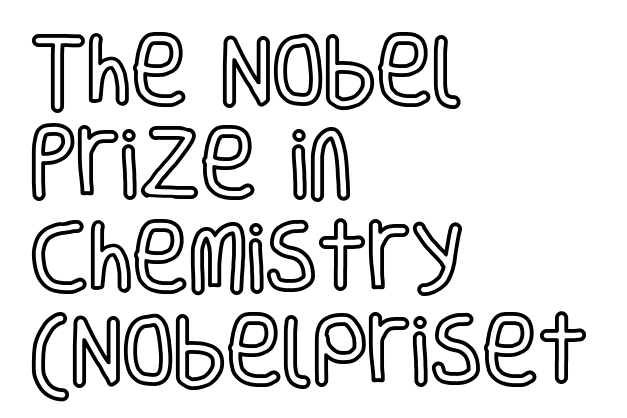
Q: Is the text italic (slanted)? A: No, it is upright.
Q: Is the text underlined? A: No.
Q: How is the paragraph aligned? A: Left-aligned.
Q: Is the spacing between letters normal or unusually wide? A: Normal.
Q: Width (condensed, normal, or wide)? A: Condensed.
Q: x-height? A: Large.
Q: Monospaced? A: No.
